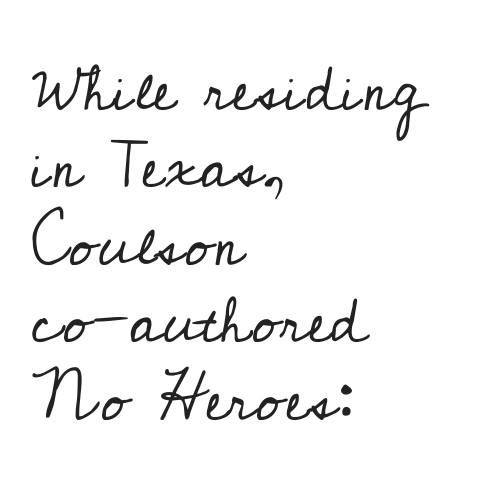
{"serif": "yes", "bold": "no", "weight": "regular", "width": "normal", "stroke_contrast": "low", "x_height": "small", "monospaced": "no", "underline": "no", "align": "left", "line_spacing_ratio": 1.23, "letter_spacing": "normal", "letter_spacing_em": 0.0, "glyph_px": 63}
